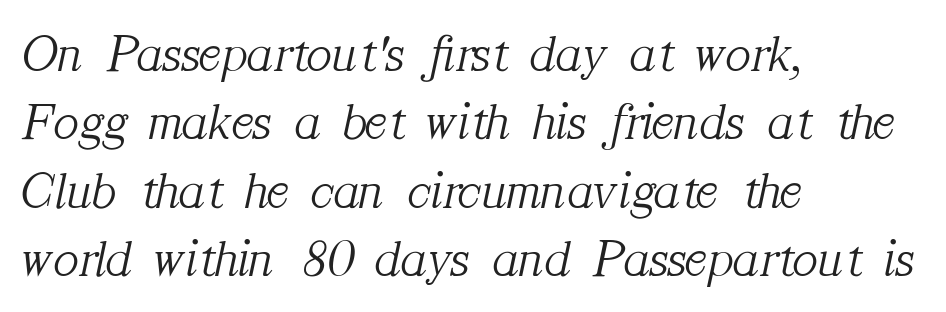
Q: Is the text bold? A: No.
Q: Is the text italic (slanted)? A: Yes, it leans right by about 12 degrees.
Q: Is the typeface a serif or a sans-serif typeface? A: Serif.
Q: Is the text underlined? A: No.
Q: How is the paragraph aligned? A: Left-aligned.
Q: Is the spacing between letters normal or unusually wide? A: Normal.
Q: Is the spacing between lines tight, normal or loose? A: Normal.
Q: Width (condensed, normal, or wide)? A: Normal.
Q: Stroke contrast? A: Medium.
Q: x-height? A: Medium.
Q: Monospaced? A: No.
